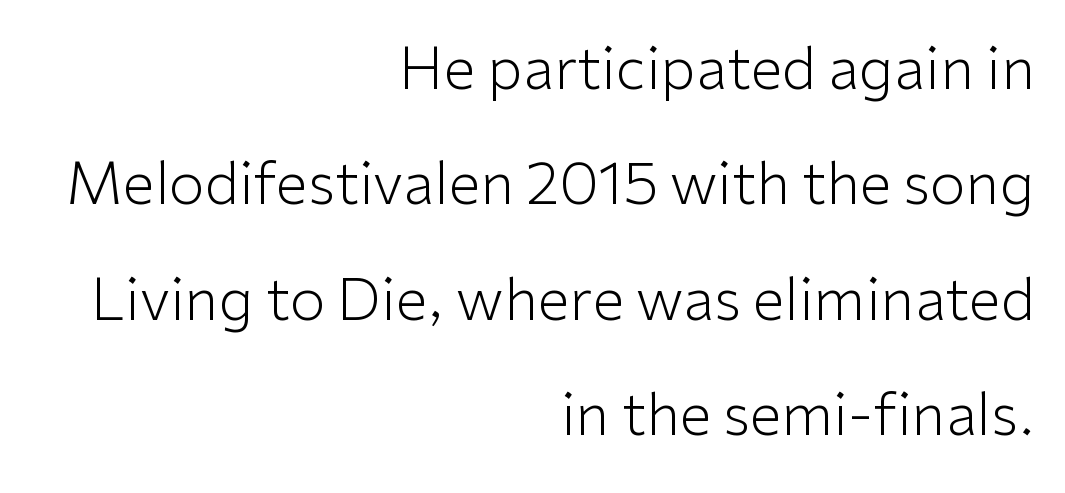
Q: Is the text bold? A: No.
Q: Is the text italic (slanted)? A: No, it is upright.
Q: Is the typeface a serif or a sans-serif typeface? A: Sans-serif.
Q: Is the text underlined? A: No.
Q: How is the paragraph aligned? A: Right-aligned.
Q: Is the spacing between letters normal or unusually wide? A: Normal.
Q: Is the spacing between lines tight, normal or loose? A: Loose.
Q: Width (condensed, normal, or wide)? A: Normal.
Q: Stroke contrast? A: Low.
Q: x-height? A: Medium.
Q: Monospaced? A: No.
